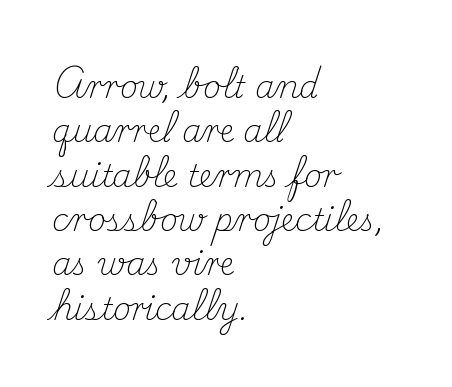
Q: Is the text bold? A: No.
Q: Is the text italic (slanted)? A: Yes.
Q: Is the typeface a serif or a sans-serif typeface? A: Serif.
Q: Is the text underlined? A: No.
Q: How is the paragraph aligned? A: Left-aligned.
Q: Is the spacing between letters normal or unusually wide? A: Normal.
Q: Is the spacing between lines tight, normal or loose? A: Normal.
Q: Width (condensed, normal, or wide)? A: Normal.
Q: Stroke contrast? A: Medium.
Q: x-height? A: Small.
Q: Monospaced? A: No.
